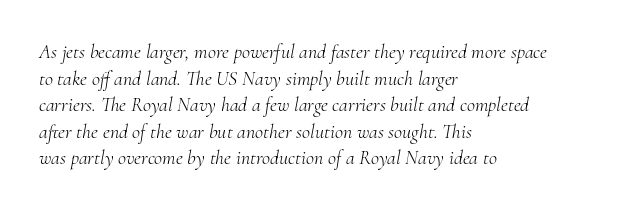
Q: Is the text bold? A: No.
Q: Is the text italic (slanted)? A: Yes, it leans right by about 10 degrees.
Q: Is the text underlined? A: No.
Q: How is the paragraph aligned? A: Left-aligned.
Q: Is the spacing between letters normal or unusually wide? A: Normal.
Q: Is the spacing between lines tight, normal or loose? A: Normal.
